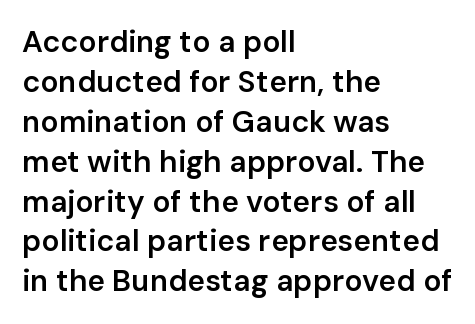
Q: Is the text bold? A: Semi-bold.
Q: Is the text italic (slanted)? A: No, it is upright.
Q: Is the typeface a serif or a sans-serif typeface? A: Sans-serif.
Q: Is the text underlined? A: No.
Q: How is the paragraph aligned? A: Left-aligned.
Q: Is the spacing between letters normal or unusually wide? A: Normal.
Q: Is the spacing between lines tight, normal or loose? A: Normal.
Q: Width (condensed, normal, or wide)? A: Normal.
Q: Stroke contrast? A: Low.
Q: x-height? A: Medium.
Q: Monospaced? A: No.
